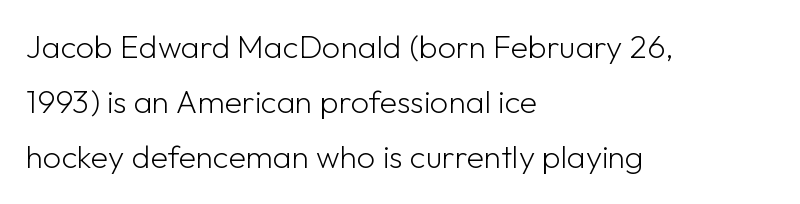
{"serif": "no", "italic": "no", "bold": "no", "weight": "light", "width": "normal", "stroke_contrast": "low", "x_height": "medium", "monospaced": "no", "underline": "no", "align": "left", "line_spacing_ratio": 1.72, "letter_spacing": "normal", "letter_spacing_em": 0.0, "glyph_px": 32}
